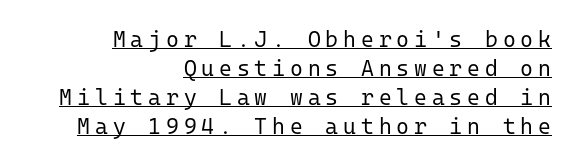
The image shows 22 px text type, upright; set right-aligned, normal line spacing (1.32x), unusually wide letter spacing (+0.22 em), underlined.
